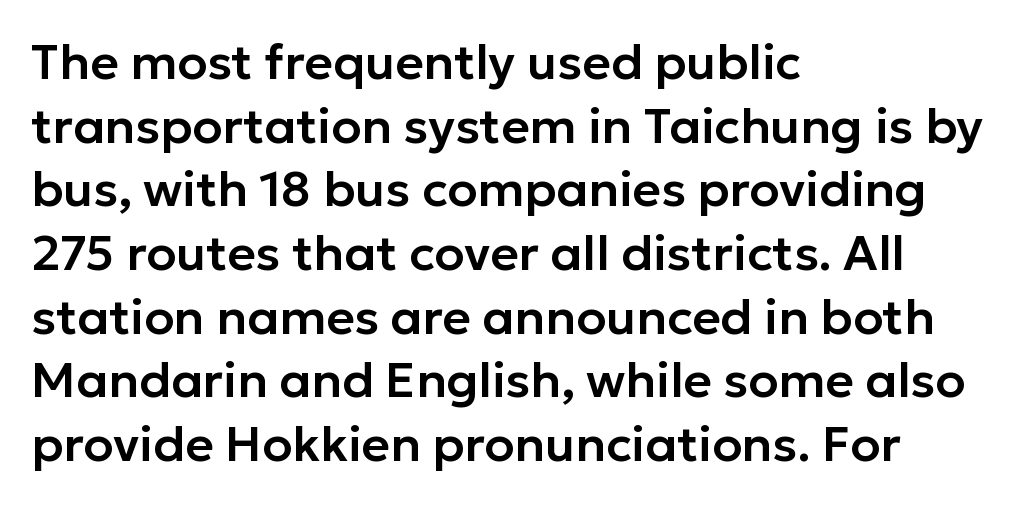
{"serif": "no", "italic": "no", "width": "normal", "stroke_contrast": "low", "x_height": "medium", "monospaced": "no", "underline": "no", "align": "left", "line_spacing": "normal", "line_spacing_ratio": 1.3, "letter_spacing": "normal", "letter_spacing_em": 0.0, "glyph_px": 49}
